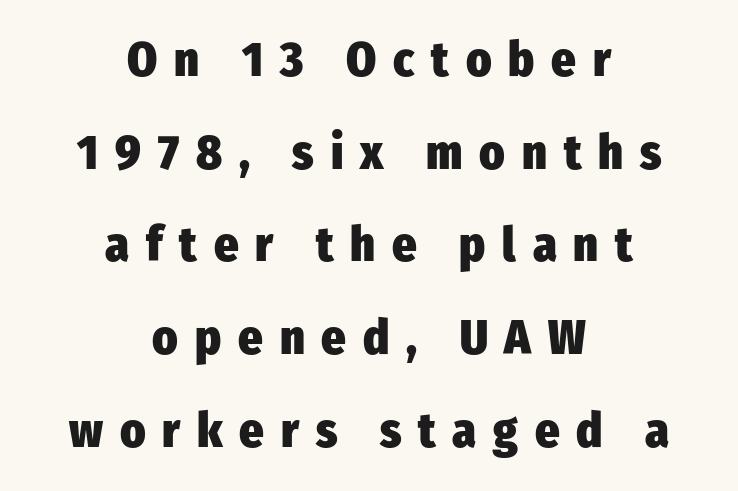
Q: Is the text bold? A: Yes.
Q: Is the text italic (slanted)? A: No, it is upright.
Q: Is the typeface a serif or a sans-serif typeface? A: Sans-serif.
Q: Is the text underlined? A: No.
Q: How is the paragraph aligned? A: Centered.
Q: Is the spacing between letters normal or unusually wide? A: Unusually wide.
Q: Is the spacing between lines tight, normal or loose? A: Loose.
Q: Width (condensed, normal, or wide)? A: Condensed.
Q: Stroke contrast? A: Low.
Q: x-height? A: Medium.
Q: Monospaced? A: No.
